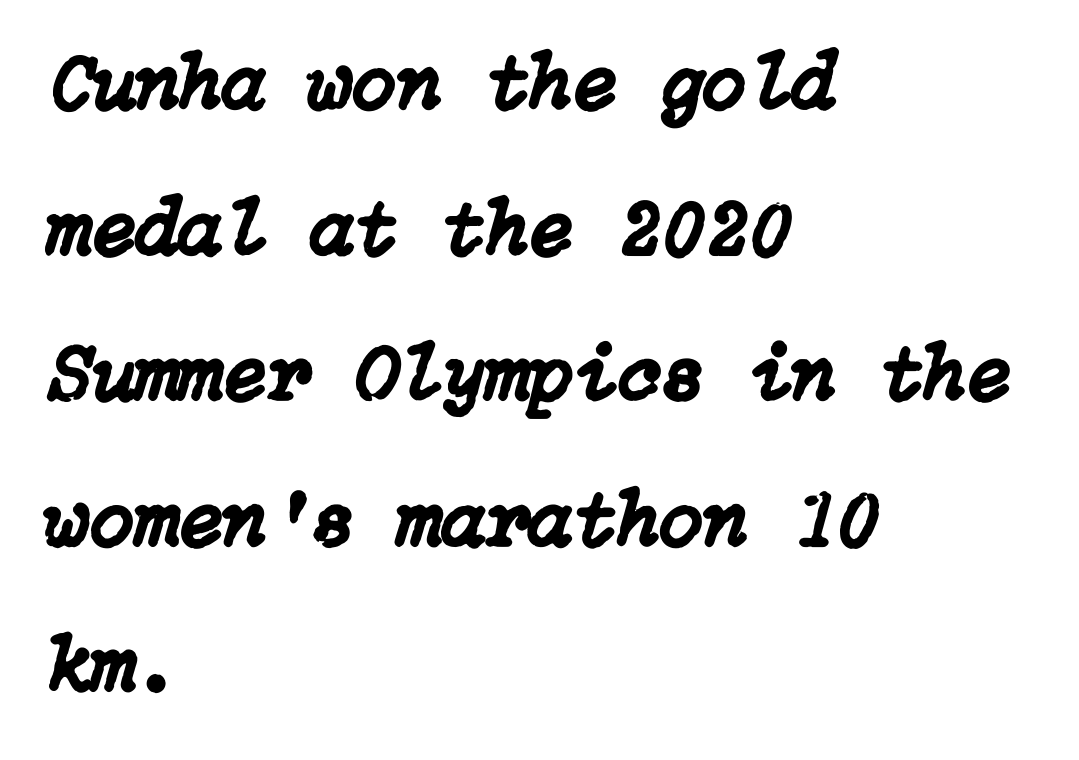
If you drew a ruler down the left edge, every line would touch it. The specimen omits any rule beneath the text block's lines. This sample uses plain, unmodified letter spacing. The passage shown leans; its letterforms are oblique.
